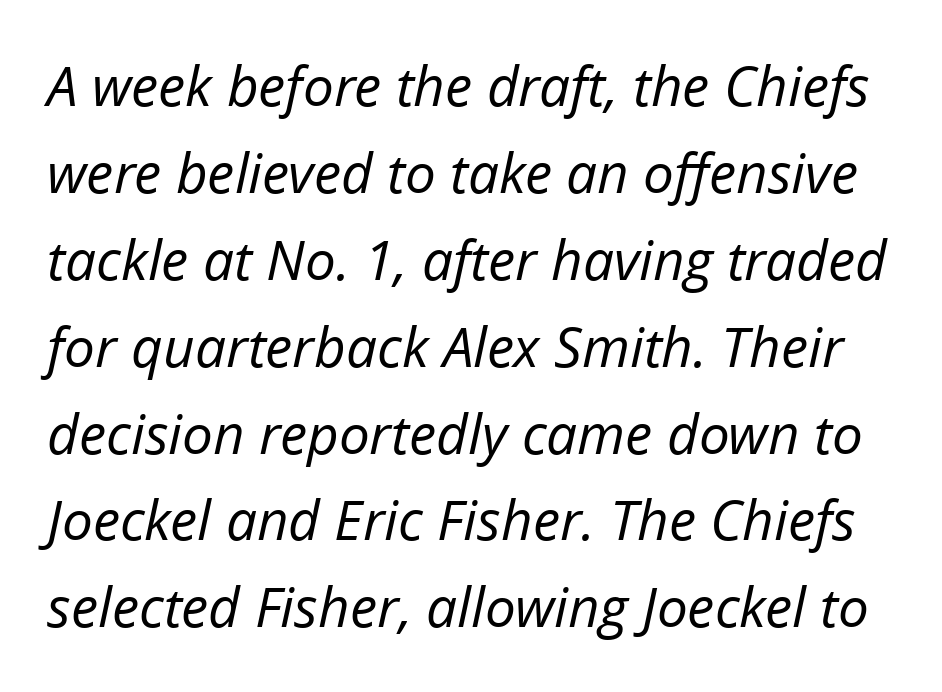
Q: Is the text bold? A: No.
Q: Is the text italic (slanted)? A: Yes, it leans right by about 12 degrees.
Q: Is the text underlined? A: No.
Q: Is the spacing between letters normal or unusually wide? A: Normal.
Q: Is the spacing between lines tight, normal or loose? A: Normal.
Q: Width (condensed, normal, or wide)? A: Normal.
Q: Stroke contrast? A: Low.
Q: x-height? A: Medium.
Q: Monospaced? A: No.
